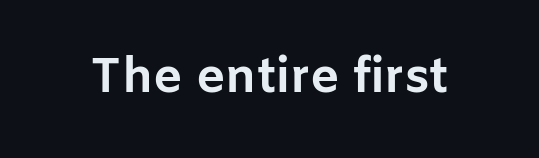
Q: Is the text bold? A: Yes.
Q: Is the text italic (slanted)? A: No, it is upright.
Q: Is the typeface a serif or a sans-serif typeface? A: Sans-serif.
Q: Is the text underlined? A: No.
Q: Is the spacing between letters normal or unusually wide? A: Normal.
Q: Width (condensed, normal, or wide)? A: Normal.
Q: Stroke contrast? A: Low.
Q: x-height? A: Medium.
Q: Monospaced? A: No.
